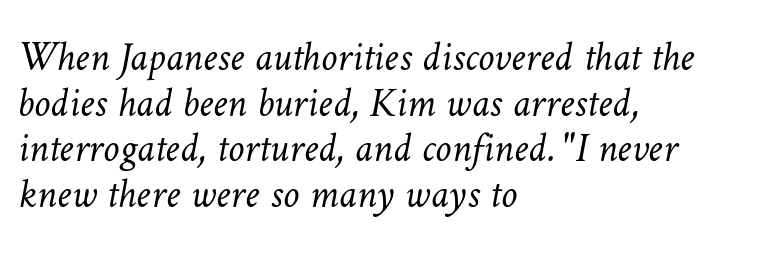
This rendering uses left alignment, leaving the right contour irregular. The lines are packed closely together with very little leading. Think of a printed novel: that variable character pitch is what you see here. The passage shown is not underscored anywhere.
